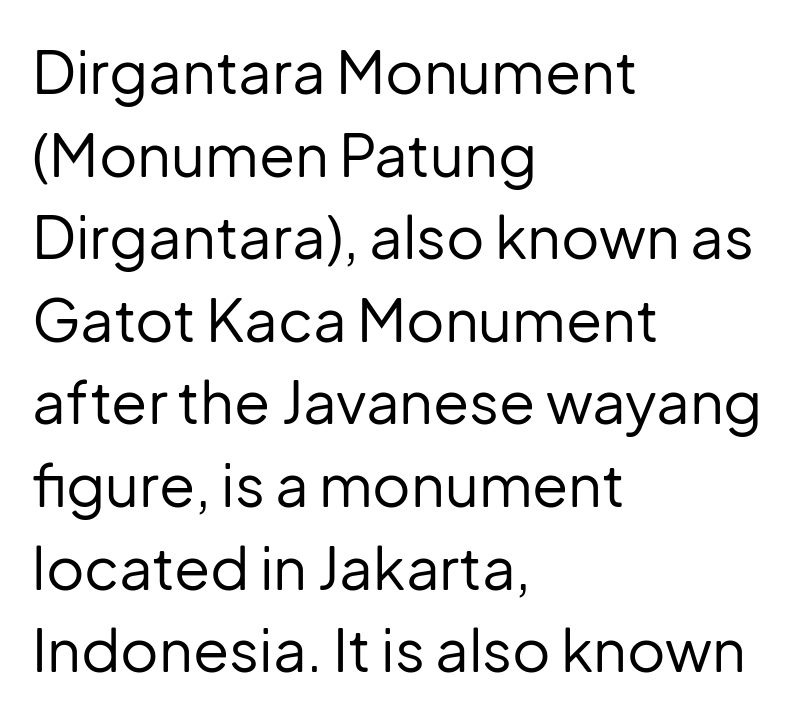
{"serif": "no", "italic": "no", "bold": "no", "weight": "regular", "width": "normal", "stroke_contrast": "low", "x_height": "medium", "monospaced": "no", "underline": "no", "align": "left", "line_spacing": "normal", "line_spacing_ratio": 1.4, "letter_spacing": "normal", "letter_spacing_em": 0.0, "glyph_px": 59}
